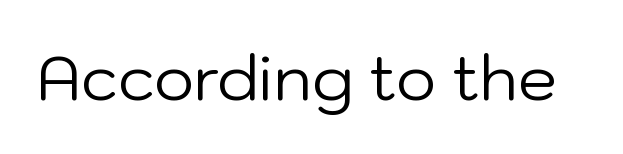
Q: Is the text bold? A: No.
Q: Is the text italic (slanted)? A: No, it is upright.
Q: Is the typeface a serif or a sans-serif typeface? A: Sans-serif.
Q: Is the text underlined? A: No.
Q: Is the spacing between letters normal or unusually wide? A: Normal.
Q: Width (condensed, normal, or wide)? A: Normal.
Q: Stroke contrast? A: Low.
Q: x-height? A: Medium.
Q: Monospaced? A: No.
